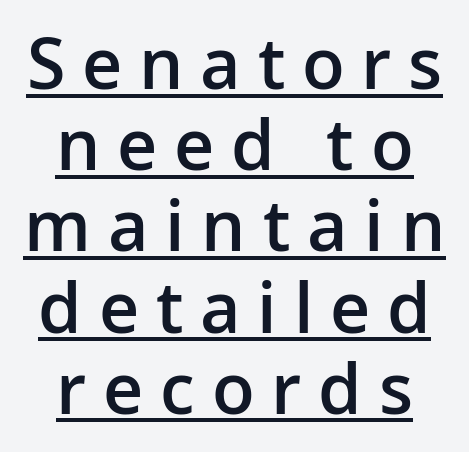
The image shows 70 px semibold sans-serif type, upright; set centered, line spacing 1.16x, unusually wide letter spacing (+0.24 em), underlined; low stroke contrast and a medium x-height.
